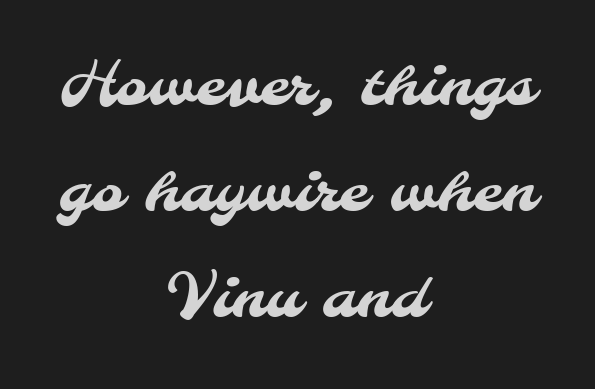
Descenders are the only things crossing below the line. This sample is center-justified, so both line endings float freely. Is this a fixed-width face? No — the glyphs have proportional, varying widths. Nope, no serifs anywhere on these letters. A typesetter would call this zero additional tracking.
